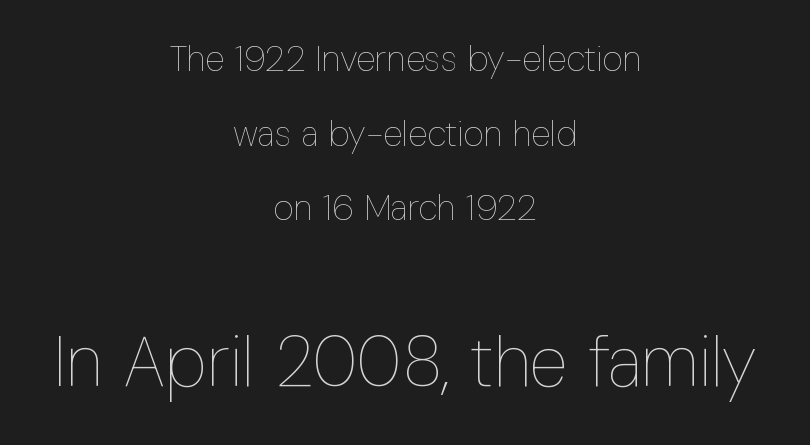
The image shows 71 px thin, condensed type, upright; set centered, loose line spacing (2.07x), normal letter spacing, not underlined; the second (bottom) block is 1.97x larger; low stroke contrast and a medium x-height.
